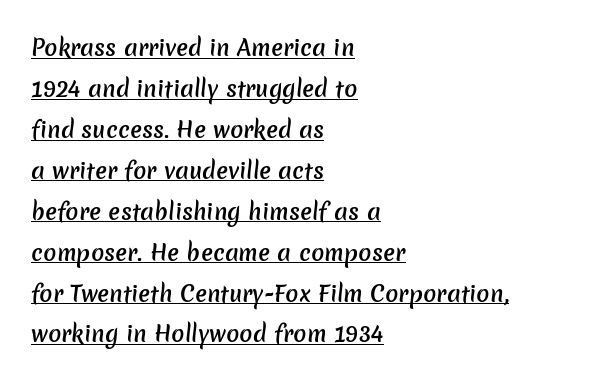
Q: Is the text bold? A: Semi-bold.
Q: Is the text underlined? A: Yes.
Q: How is the paragraph aligned? A: Left-aligned.
Q: Is the spacing between letters normal or unusually wide? A: Normal.
